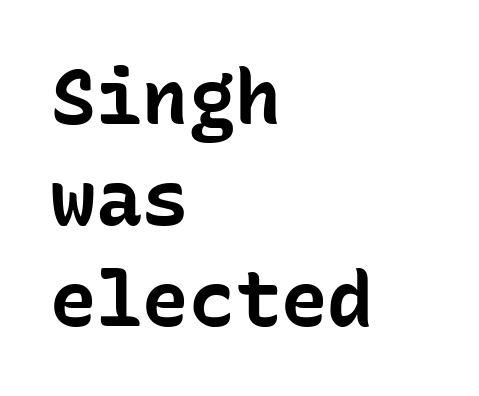
{"serif": "no", "italic": "no", "bold": "yes", "weight": "bold", "width": "normal", "stroke_contrast": "low", "x_height": "medium", "monospaced": "yes", "underline": "no", "align": "left", "line_spacing": "normal", "line_spacing_ratio": 1.31, "letter_spacing": "normal", "letter_spacing_em": 0.0, "glyph_px": 77}
